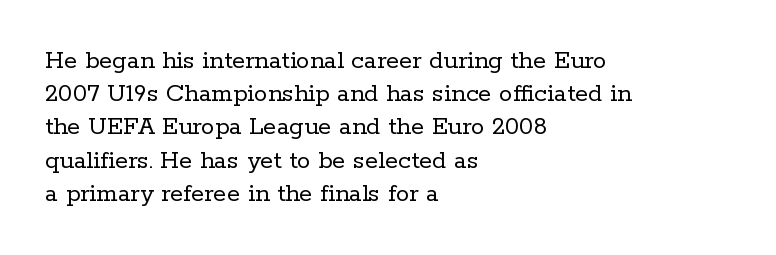
The zone under the glyphs is completely vacant. The passage is arranged the way most books set body copy — flush left. The type sits square on the baseline with zero lean. Weight: in the light-to-regular range. In terms of letterspacing, this is plain default setting.
